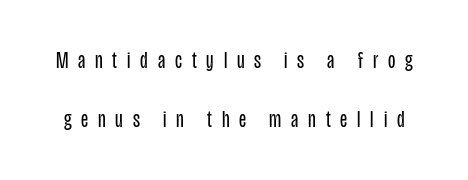
{"italic": "no", "bold": "no", "underline": "no", "line_spacing": "loose", "line_spacing_ratio": 2.46, "letter_spacing": "wide", "letter_spacing_em": 0.41, "glyph_px": 24}
